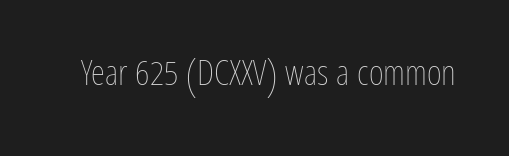
The passage shown is not underscored anywhere. The face used here is proportionally spaced, like ordinary book or web type. A light-to-regular cut is what we see here. Posture: straight, roman, zero tilt. This rendering leaves character spacing at its baseline value.
